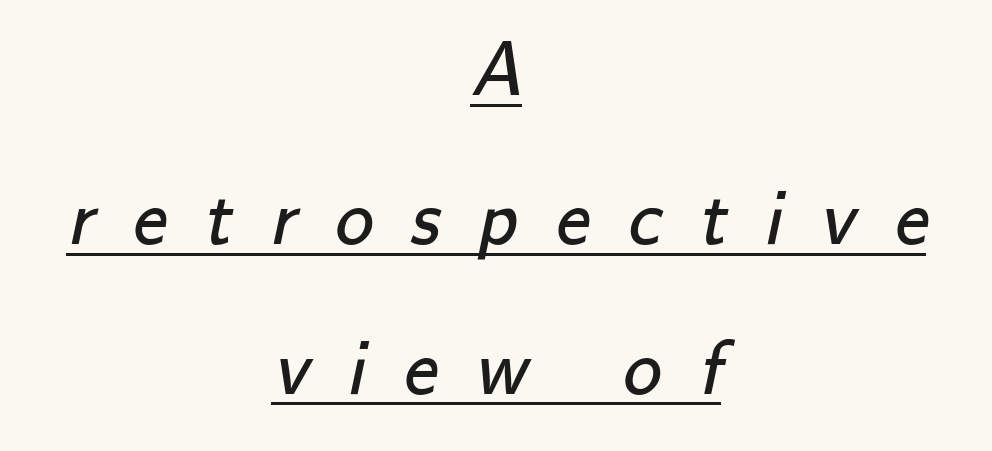
The image shows 77 px regular-weight sans-serif type; set centered, loose line spacing (1.94x), unusually wide letter spacing (+0.49 em), underlined; low stroke contrast and a small x-height.
